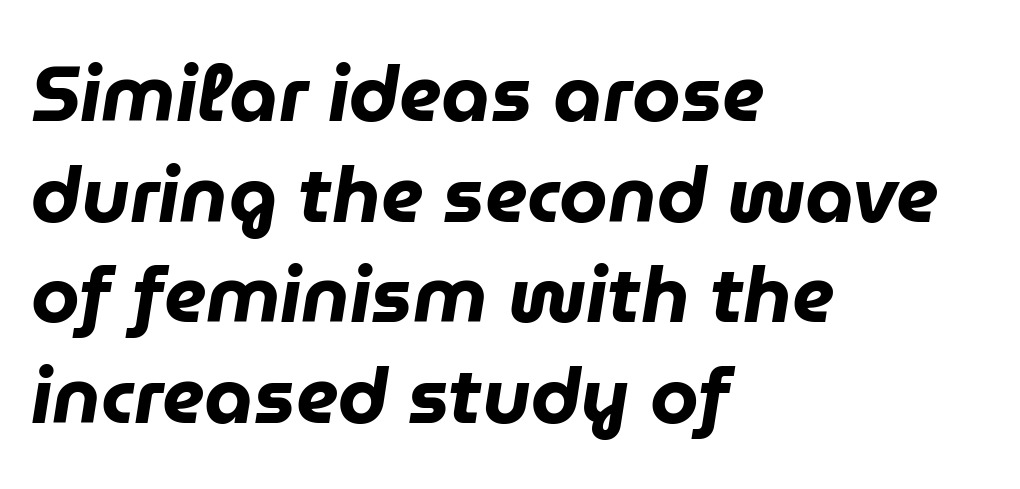
This is oblique type, the kind used for emphasis or titles. Nothing unusual about the tracking: characters are spaced as the font intends. Horizontally, the lines are justified to the leading edge only. The passage shown is typed in a proportional face where columns would drift. How heavy is the stroke? Heavy — this is a bold.
